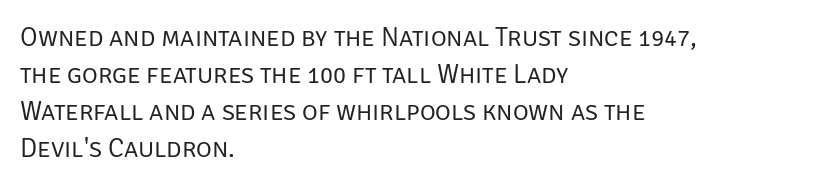
The image shows 27 px text type, upright; set left-aligned, normal line spacing (1.37x), normal letter spacing, not underlined.
